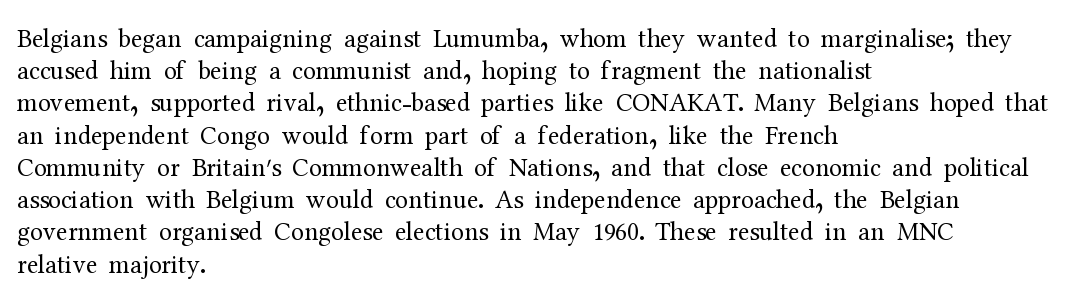
Q: Is the text bold? A: No.
Q: Is the text italic (slanted)? A: No, it is upright.
Q: Is the text underlined? A: No.
Q: How is the paragraph aligned? A: Left-aligned.
Q: Is the spacing between letters normal or unusually wide? A: Normal.
